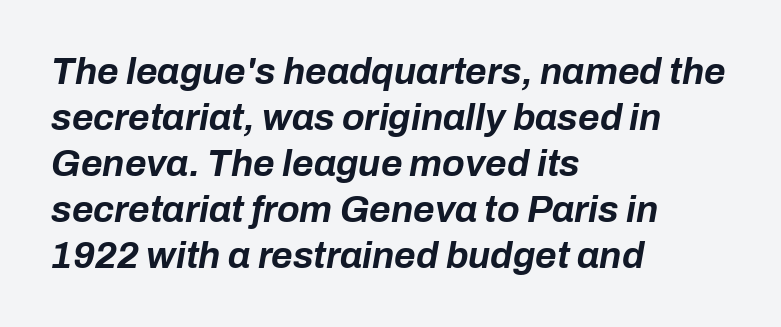
The image shows 37 px bold type, italic (leaning right); set left-aligned, line spacing 1.24x, normal letter spacing, not underlined; low stroke contrast and a medium x-height.
